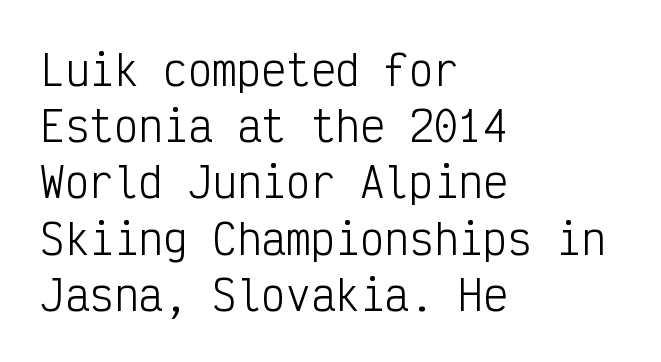
Q: Is the text bold? A: No.
Q: Is the text italic (slanted)? A: No, it is upright.
Q: Is the typeface a serif or a sans-serif typeface? A: Sans-serif.
Q: Is the text underlined? A: No.
Q: How is the paragraph aligned? A: Left-aligned.
Q: Is the spacing between letters normal or unusually wide? A: Normal.
Q: Is the spacing between lines tight, normal or loose? A: Normal.
Q: Width (condensed, normal, or wide)? A: Condensed.
Q: Stroke contrast? A: Low.
Q: x-height? A: Medium.
Q: Monospaced? A: Yes.
